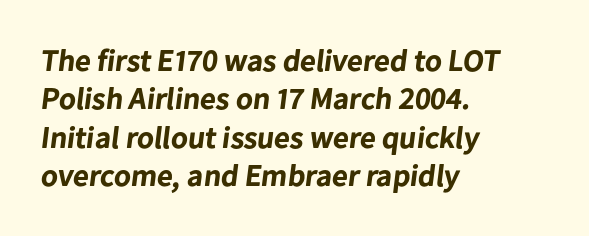
{"serif": "no", "bold": "yes", "weight": "bold", "width": "normal", "stroke_contrast": "low", "x_height": "medium", "monospaced": "no", "underline": "no", "align": "left", "line_spacing_ratio": 1.24, "letter_spacing": "normal", "letter_spacing_em": 0.0, "glyph_px": 31}
